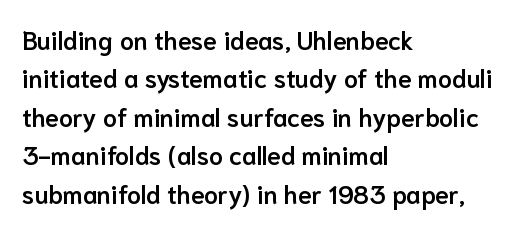
{"italic": "no", "bold": "semi", "underline": "no", "align": "left", "line_spacing": "normal", "line_spacing_ratio": 1.54, "letter_spacing": "normal", "letter_spacing_em": 0.0, "glyph_px": 25}
